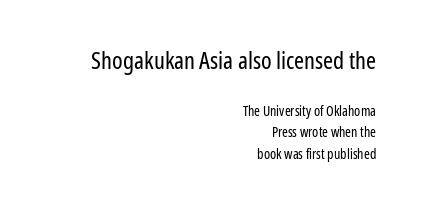
Q: Is the text bold? A: No.
Q: Is the text italic (slanted)? A: No, it is upright.
Q: Is the text underlined? A: No.
Q: How is the paragraph aligned? A: Right-aligned.
Q: Is the spacing between letters normal or unusually wide? A: Normal.
Q: Is the spacing between lines tight, normal or loose? A: Normal.
Q: Which block of text is set in a larger size, the first (top) or the second (bottom)? A: The first (top) one.
